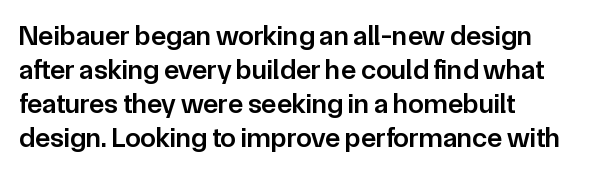
Q: Is the text bold? A: Semi-bold.
Q: Is the text italic (slanted)? A: No, it is upright.
Q: Is the typeface a serif or a sans-serif typeface? A: Sans-serif.
Q: Is the text underlined? A: No.
Q: How is the paragraph aligned? A: Left-aligned.
Q: Is the spacing between letters normal or unusually wide? A: Normal.
Q: Width (condensed, normal, or wide)? A: Normal.
Q: Stroke contrast? A: Low.
Q: x-height? A: Medium.
Q: Monospaced? A: No.
